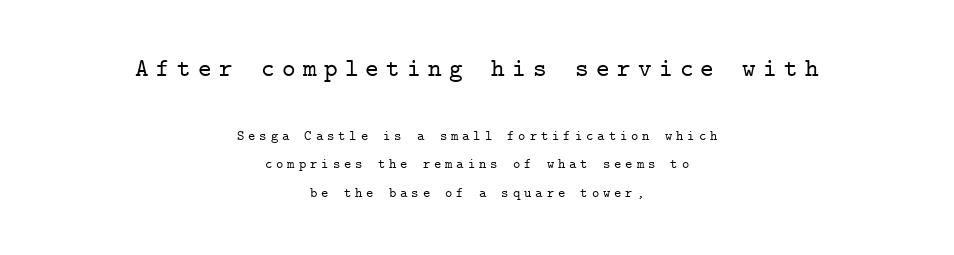
The image shows 26 px text type, upright; set centered, loose line spacing (2.04x), unusually wide letter spacing (+0.28 em), not underlined; the first (top) block is 1.86x larger.
